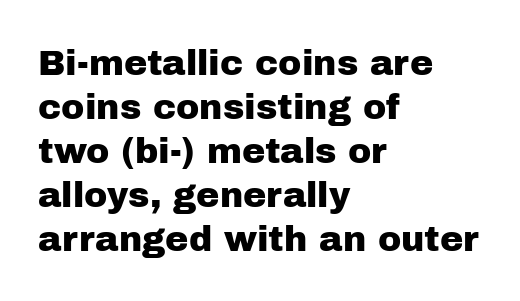
A sans-serif font was chosen for this passage. Unlike italic type, these characters show no tilt at all. Glance below the letters and you will spot only blank space. Compared with typical body copy, the letter spacing here is the same. The lines sit at an ordinary, default distance from one another. Do the characters align in a grid? No, the font is proportional.
